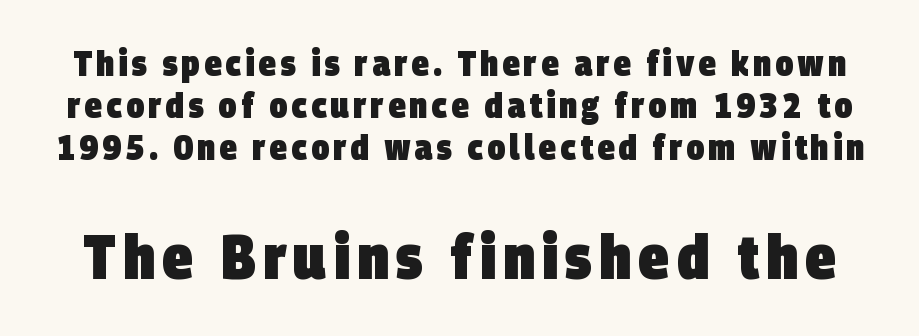
{"serif": "no", "bold": "yes", "weight": "heavy", "width": "condensed", "stroke_contrast": "low", "x_height": "large", "monospaced": "no", "underline": "no", "line_spacing_ratio": 1.2, "larger_block": "second", "size_ratio": 1.77, "glyph_px": 62}
